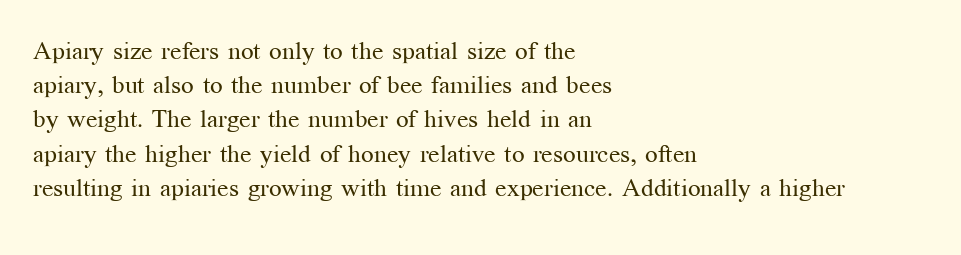
Q: Is the text bold? A: No.
Q: Is the text italic (slanted)? A: No, it is upright.
Q: Is the text underlined? A: No.
Q: How is the paragraph aligned? A: Left-aligned.
Q: Is the spacing between letters normal or unusually wide? A: Normal.
Q: Is the spacing between lines tight, normal or loose? A: Normal.
